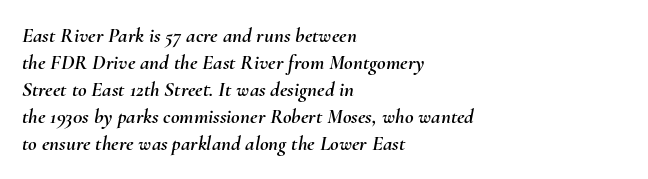
Q: Is the text italic (slanted)? A: Yes, it leans right by about 10 degrees.
Q: Is the text underlined? A: No.
Q: How is the paragraph aligned? A: Left-aligned.
Q: Is the spacing between letters normal or unusually wide? A: Normal.
Q: Is the spacing between lines tight, normal or loose? A: Normal.
